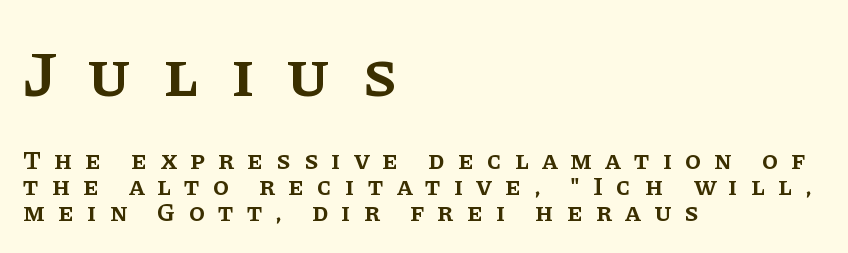
Q: Is the text bold? A: Semi-bold.
Q: Is the text italic (slanted)? A: No, it is upright.
Q: Is the typeface a serif or a sans-serif typeface? A: Serif.
Q: Is the text underlined? A: No.
Q: How is the paragraph aligned? A: Left-aligned.
Q: Is the spacing between letters normal or unusually wide? A: Unusually wide.
Q: Is the spacing between lines tight, normal or loose? A: Tight.
Q: Which block of text is set in a larger size, the first (top) or the second (bottom)? A: The first (top) one.
Q: Width (condensed, normal, or wide)? A: Normal.
Q: Stroke contrast? A: Low.
Q: x-height? A: Large.
Q: Monospaced? A: No.
